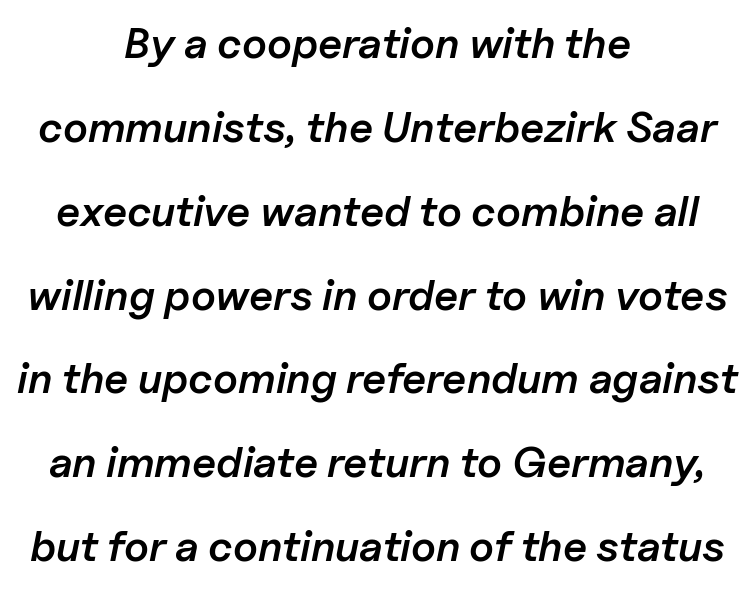
{"italic": "yes", "lean": "right", "slant_degrees": 11, "bold": "semi", "weight": "semibold", "width": "normal", "stroke_contrast": "low", "x_height": "medium", "monospaced": "no", "underline": "no", "align": "center", "line_spacing": "loose", "line_spacing_ratio": 1.95, "letter_spacing": "normal", "letter_spacing_em": 0.0, "glyph_px": 43}
